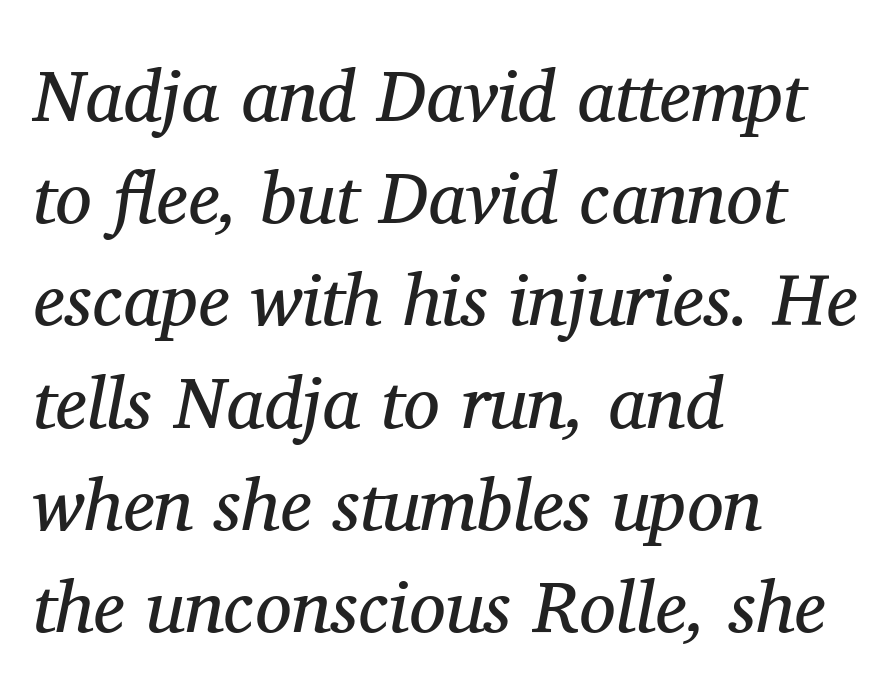
The image shows 73 px regular-weight serif type, italic (leaning right); set left-aligned, normal line spacing (1.4x), normal letter spacing, not underlined; medium stroke contrast and a medium x-height.
